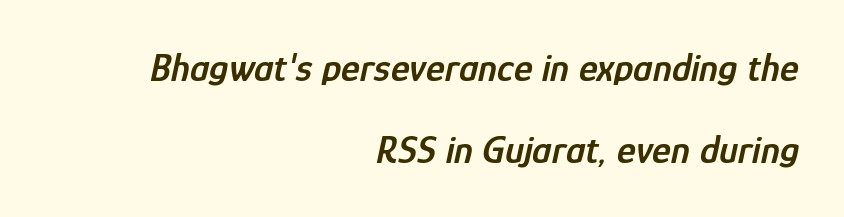
{"italic": "yes", "lean": "right", "slant_degrees": 12, "bold": "semi", "weight": "semibold", "width": "condensed", "stroke_contrast": "low", "x_height": "medium", "monospaced": "no", "underline": "no", "align": "right", "line_spacing": "loose", "line_spacing_ratio": 2.04, "letter_spacing": "normal", "letter_spacing_em": 0.0, "glyph_px": 40}
